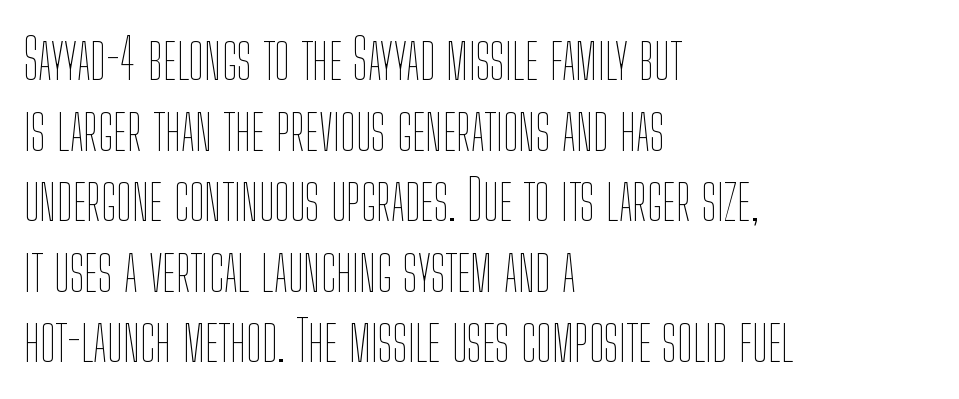
The characters are drawn with everyday or finer stroke widths. The rag falls on the right side of this text block. Vertical strokes here are truly vertical. A typesetter would call this proportional, since set widths differ per character. What's the leading like? Ordinary, nothing unusual. Underline: absent.
